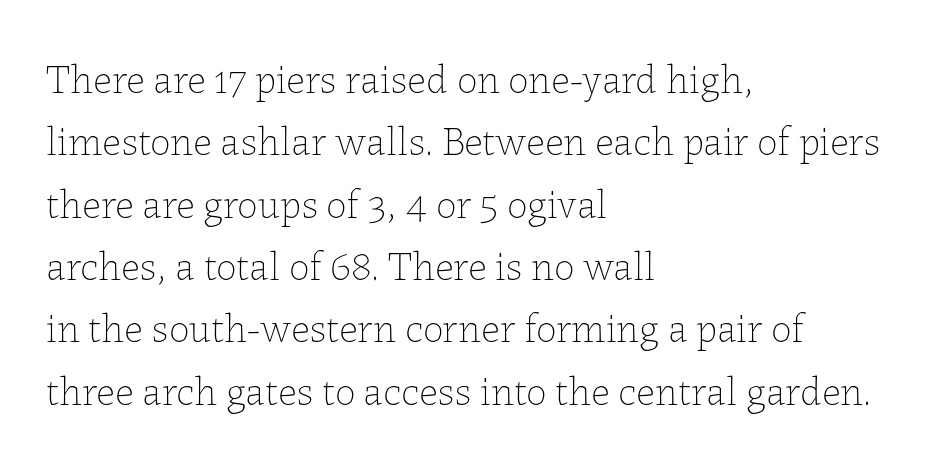
The image shows 41 px thin type, upright; set left-aligned, normal line spacing (1.52x), normal letter spacing, not underlined; low stroke contrast and a medium x-height.
